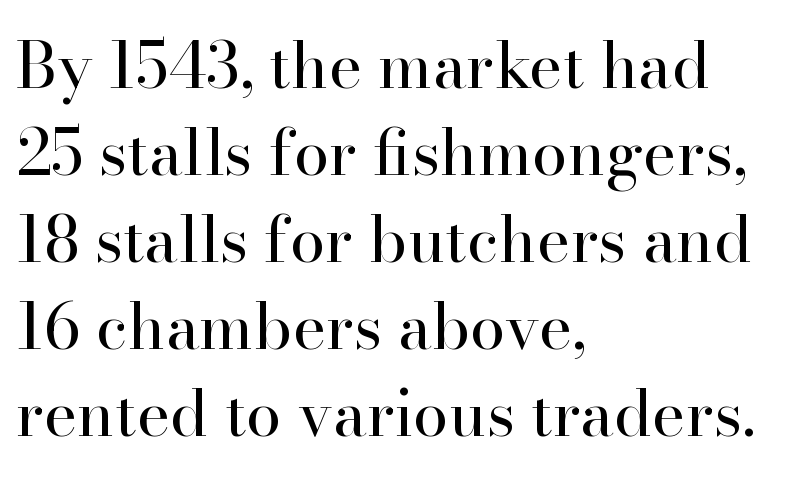
Q: Is the text bold? A: No.
Q: Is the text italic (slanted)? A: No, it is upright.
Q: Is the typeface a serif or a sans-serif typeface? A: Serif.
Q: Is the text underlined? A: No.
Q: How is the paragraph aligned? A: Left-aligned.
Q: Is the spacing between letters normal or unusually wide? A: Normal.
Q: Is the spacing between lines tight, normal or loose? A: Normal.
Q: Width (condensed, normal, or wide)? A: Normal.
Q: Stroke contrast? A: High.
Q: x-height? A: Small.
Q: Monospaced? A: No.
